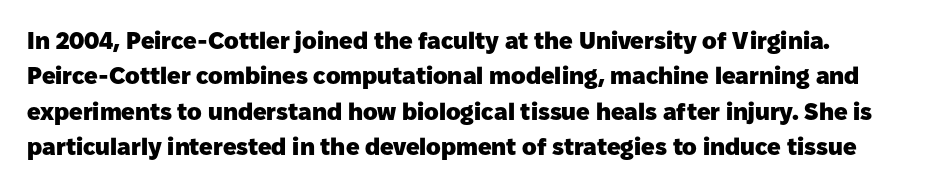
The image shows 24 px bold type, upright; set left-aligned, normal line spacing (1.47x), normal letter spacing, not underlined.
